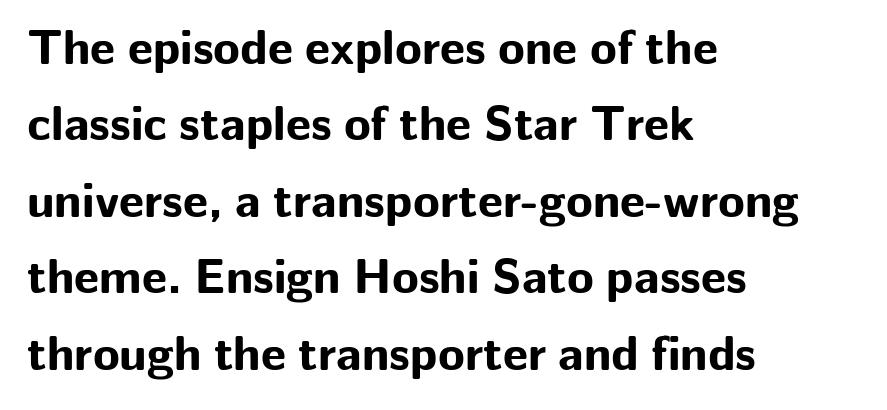
Q: Is the text bold? A: Yes.
Q: Is the text italic (slanted)? A: No, it is upright.
Q: Is the typeface a serif or a sans-serif typeface? A: Sans-serif.
Q: Is the text underlined? A: No.
Q: How is the paragraph aligned? A: Left-aligned.
Q: Is the spacing between letters normal or unusually wide? A: Normal.
Q: Is the spacing between lines tight, normal or loose? A: Normal.
Q: Width (condensed, normal, or wide)? A: Normal.
Q: Stroke contrast? A: Low.
Q: x-height? A: Medium.
Q: Monospaced? A: No.
